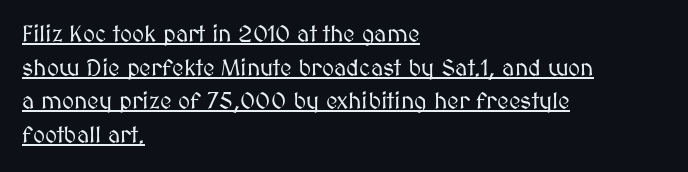
Q: Is the text italic (slanted)? A: No, it is upright.
Q: Is the text underlined? A: Yes.
Q: How is the paragraph aligned? A: Left-aligned.
Q: Is the spacing between letters normal or unusually wide? A: Normal.
Q: Is the spacing between lines tight, normal or loose? A: Normal.
